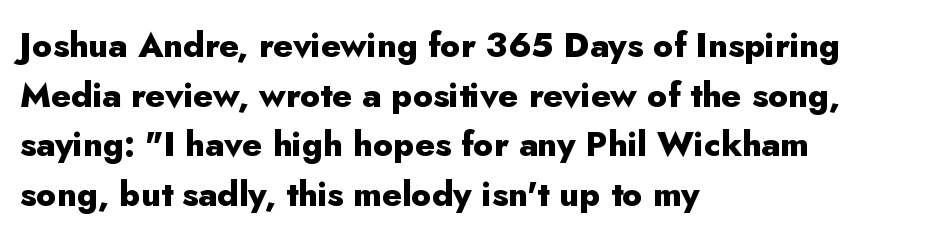
The image shows 34 px heavy sans-serif type, upright; set left-aligned, normal line spacing (1.46x), normal letter spacing, not underlined; low stroke contrast and a small x-height.
